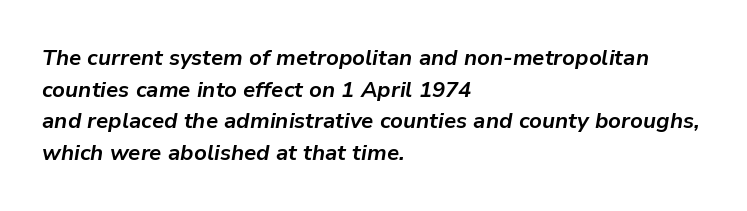
{"italic": "yes", "lean": "right", "slant_degrees": 9, "bold": "yes", "underline": "no", "align": "left", "line_spacing": "normal", "line_spacing_ratio": 1.44, "letter_spacing": "normal", "letter_spacing_em": 0.0, "glyph_px": 22}
